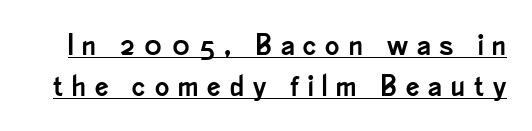
The passage shown is underscored from start to finish. This sample uses an upright cut, with every glyph sitting square on the baseline. Someone cranked the tracking dial way up on this one. How would I describe the line gaps? Plain and ordinary. Do the characters align in a grid? No, the font is proportional. Nothing sits at the stroke ends, so this counts as sans-serif.
